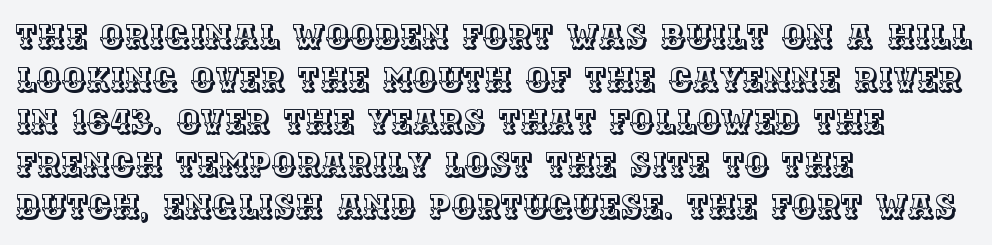
{"italic": "no", "width": "normal", "x_height": "large", "monospaced": "no", "underline": "no", "align": "left", "line_spacing": "normal", "line_spacing_ratio": 1.29, "letter_spacing": "normal", "letter_spacing_em": 0.0, "glyph_px": 33}
